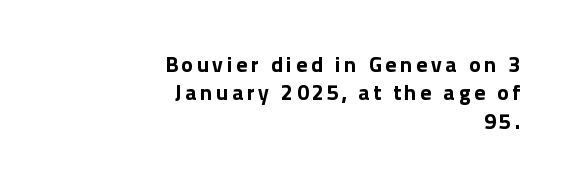
The image shows 22 px bold type, upright; set right-aligned, normal line spacing (1.29x), not underlined.
